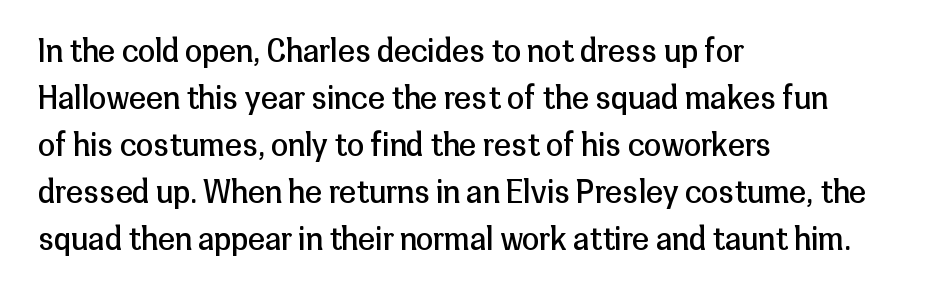
{"serif": "no", "italic": "no", "bold": "no", "weight": "regular", "width": "normal", "stroke_contrast": "low", "x_height": "medium", "monospaced": "no", "underline": "no", "align": "left", "line_spacing": "normal", "line_spacing_ratio": 1.52, "letter_spacing": "normal", "letter_spacing_em": 0.0, "glyph_px": 31}
